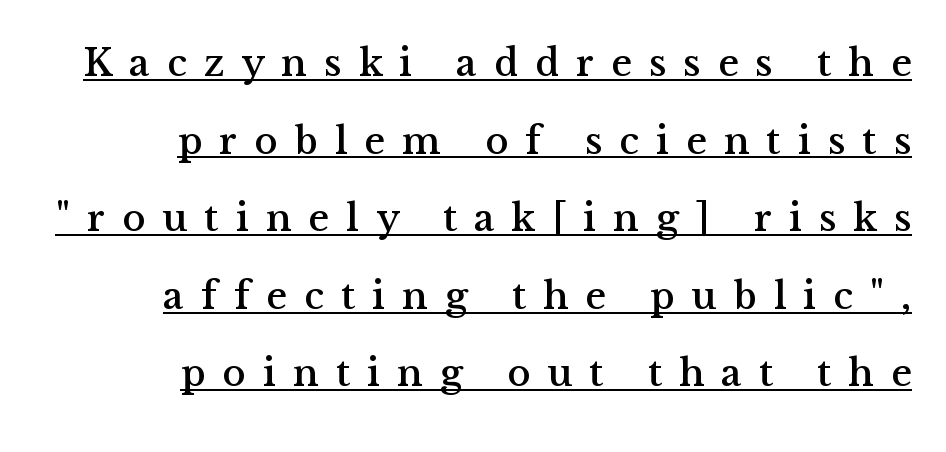
Q: Is the text italic (slanted)? A: No, it is upright.
Q: Is the typeface a serif or a sans-serif typeface? A: Serif.
Q: Is the text underlined? A: Yes.
Q: How is the paragraph aligned? A: Right-aligned.
Q: Is the spacing between letters normal or unusually wide? A: Unusually wide.
Q: Is the spacing between lines tight, normal or loose? A: Loose.
Q: Width (condensed, normal, or wide)? A: Normal.
Q: Stroke contrast? A: Medium.
Q: x-height? A: Medium.
Q: Monospaced? A: No.
